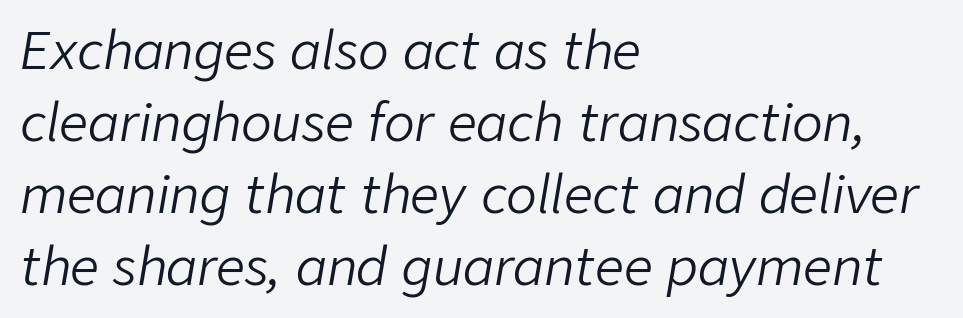
{"italic": "yes", "lean": "right", "slant_degrees": 9, "bold": "no", "weight": "light", "width": "normal", "stroke_contrast": "low", "x_height": "medium", "monospaced": "no", "underline": "no", "align": "left", "line_spacing": "normal", "line_spacing_ratio": 1.41, "letter_spacing": "normal", "letter_spacing_em": 0.0, "glyph_px": 51}
